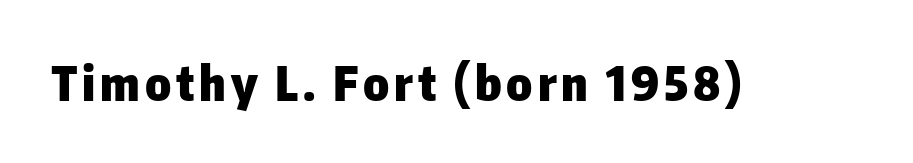
Q: Is the text bold? A: Yes.
Q: Is the text italic (slanted)? A: No, it is upright.
Q: Is the typeface a serif or a sans-serif typeface? A: Sans-serif.
Q: Is the text underlined? A: No.
Q: Width (condensed, normal, or wide)? A: Normal.
Q: Stroke contrast? A: Low.
Q: x-height? A: Medium.
Q: Monospaced? A: No.
